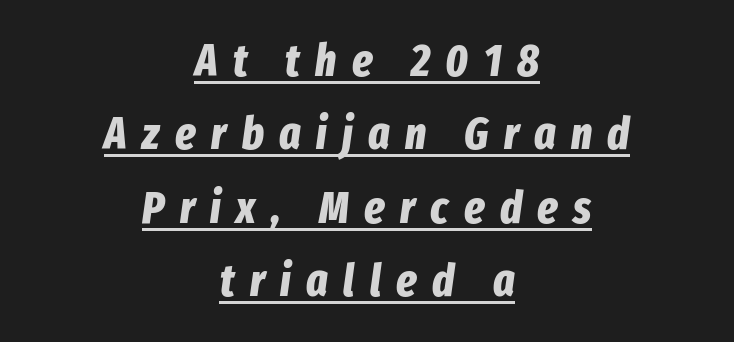
The image shows 45 px bold, condensed type, italic (leaning right); set centered, normal line spacing (1.63x), unusually wide letter spacing (+0.34 em), underlined; low stroke contrast and a medium x-height.
